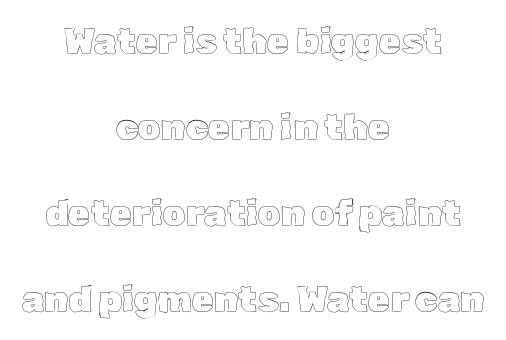
Q: Is the text italic (slanted)? A: No, it is upright.
Q: Is the text underlined? A: No.
Q: How is the paragraph aligned? A: Centered.
Q: Is the spacing between letters normal or unusually wide? A: Normal.
Q: Is the spacing between lines tight, normal or loose? A: Loose.
Q: Width (condensed, normal, or wide)? A: Normal.
Q: x-height? A: Medium.
Q: Monospaced? A: No.
